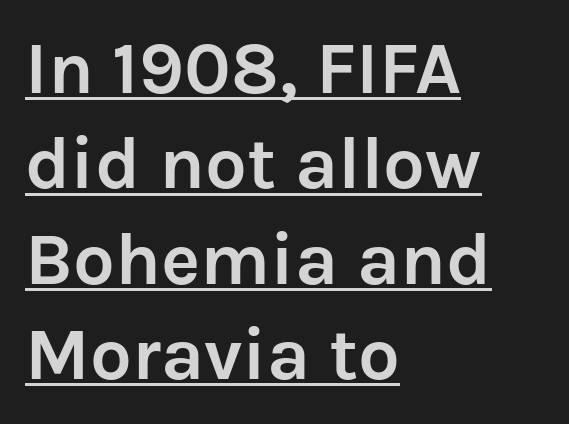
{"serif": "no", "italic": "no", "bold": "yes", "weight": "semibold", "width": "normal", "stroke_contrast": "low", "x_height": "medium", "monospaced": "no", "underline": "yes", "align": "left", "line_spacing": "normal", "line_spacing_ratio": 1.29, "letter_spacing": "normal", "letter_spacing_em": 0.0, "glyph_px": 74}
